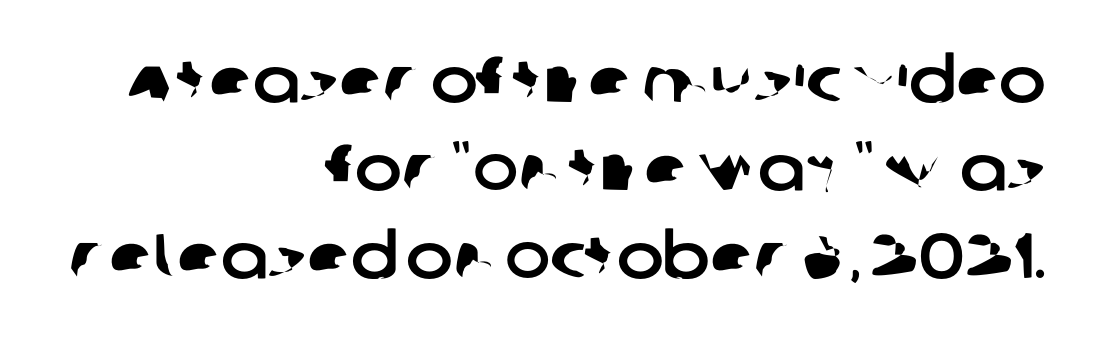
Q: Is the typeface a serif or a sans-serif typeface? A: Sans-serif.
Q: Is the text underlined? A: No.
Q: How is the paragraph aligned? A: Right-aligned.
Q: Is the spacing between letters normal or unusually wide? A: Normal.
Q: Is the spacing between lines tight, normal or loose? A: Normal.
Q: Width (condensed, normal, or wide)? A: Normal.
Q: Stroke contrast? A: Low.
Q: x-height? A: Large.
Q: Monospaced? A: No.
